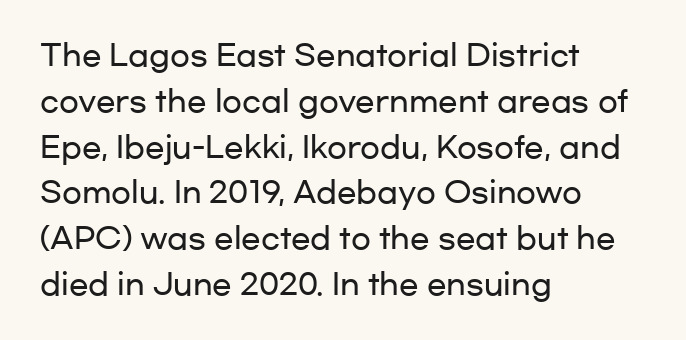
{"serif": "no", "italic": "no", "width": "wide", "stroke_contrast": "low", "x_height": "medium", "monospaced": "no", "underline": "no", "align": "left", "line_spacing": "normal", "line_spacing_ratio": 1.58, "letter_spacing": "normal", "letter_spacing_em": 0.0, "glyph_px": 29}
